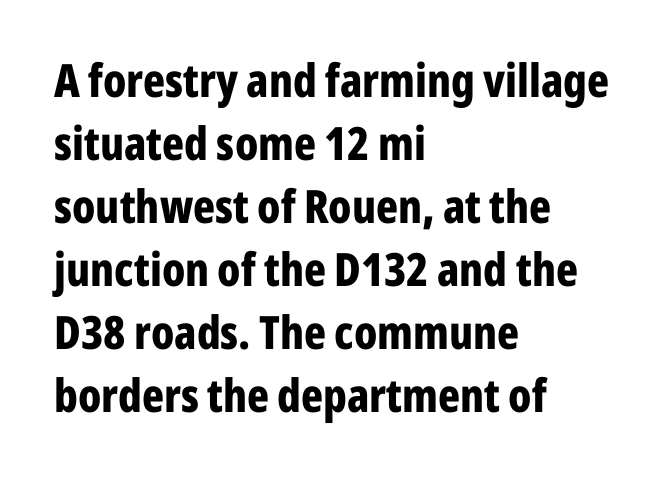
Q: Is the text bold? A: Yes.
Q: Is the text italic (slanted)? A: No, it is upright.
Q: Is the typeface a serif or a sans-serif typeface? A: Sans-serif.
Q: Is the text underlined? A: No.
Q: How is the paragraph aligned? A: Left-aligned.
Q: Is the spacing between letters normal or unusually wide? A: Normal.
Q: Is the spacing between lines tight, normal or loose? A: Normal.
Q: Width (condensed, normal, or wide)? A: Condensed.
Q: Stroke contrast? A: Low.
Q: x-height? A: Medium.
Q: Monospaced? A: No.
